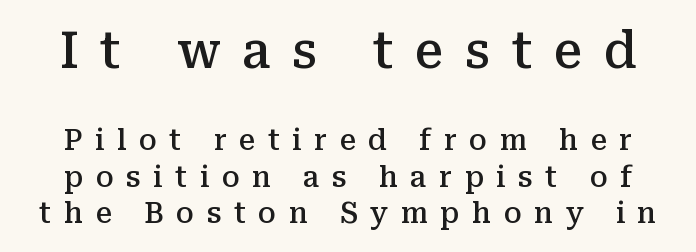
Q: Is the text bold? A: Semi-bold.
Q: Is the text italic (slanted)? A: No, it is upright.
Q: Is the typeface a serif or a sans-serif typeface? A: Serif.
Q: Is the text underlined? A: No.
Q: Is the spacing between letters normal or unusually wide? A: Unusually wide.
Q: Is the spacing between lines tight, normal or loose? A: Normal.
Q: Which block of text is set in a larger size, the first (top) or the second (bottom)? A: The first (top) one.
Q: Width (condensed, normal, or wide)? A: Normal.
Q: Stroke contrast? A: Medium.
Q: x-height? A: Medium.
Q: Monospaced? A: No.
